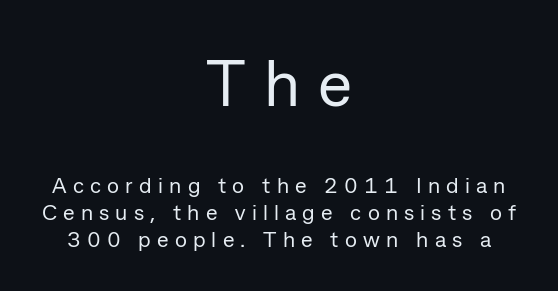
{"serif": "no", "italic": "no", "bold": "no", "weight": "regular", "width": "normal", "stroke_contrast": "low", "x_height": "medium", "monospaced": "no", "underline": "no", "align": "center", "line_spacing_ratio": 1.22, "letter_spacing": "wide", "letter_spacing_em": 0.28, "larger_block": "first", "size_ratio": 2.95, "glyph_px": 65}
